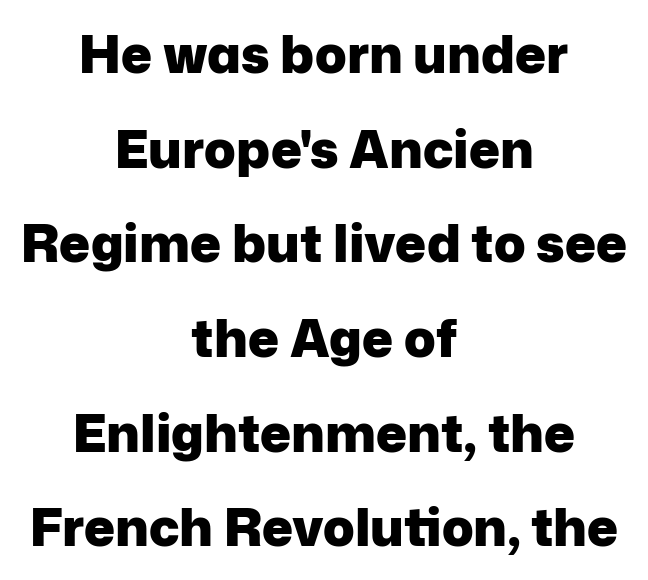
Every row of glyphs is offset so its center matches the block's center. Glance below the letters and you will spot only blank space. The strokes are fattened all the way to bold. Each letter's strokes conclude bluntly, with no projecting serifs. Spacing verdict: proportional, widths tailored to each character.
